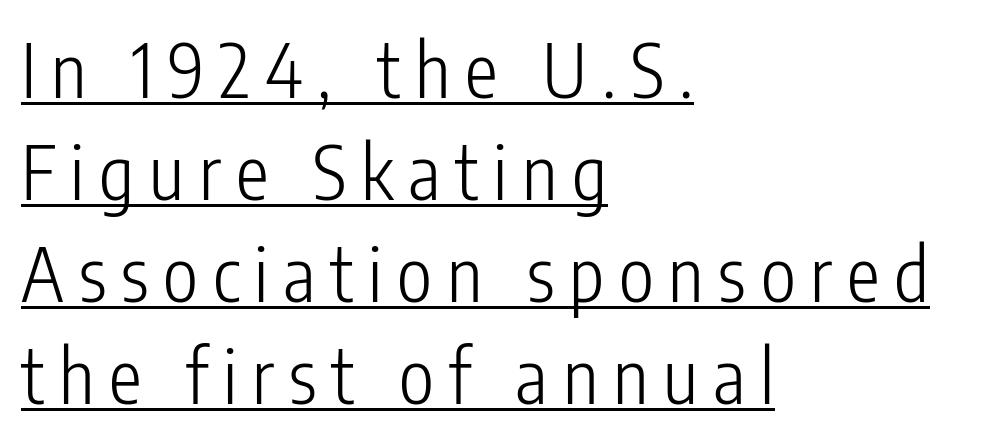
The image shows 74 px light, condensed sans-serif type, upright; set left-aligned, normal line spacing (1.38x), unusually wide letter spacing (+0.2 em), underlined; low stroke contrast and a medium x-height.
